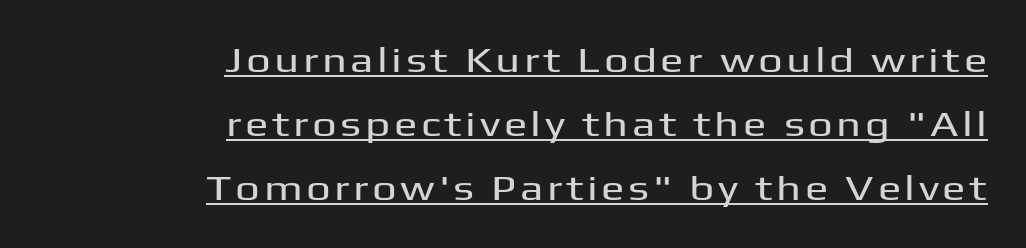
{"serif": "no", "italic": "no", "width": "wide", "stroke_contrast": "medium", "x_height": "medium", "monospaced": "no", "underline": "yes", "align": "right", "line_spacing_ratio": 1.83, "glyph_px": 35}
